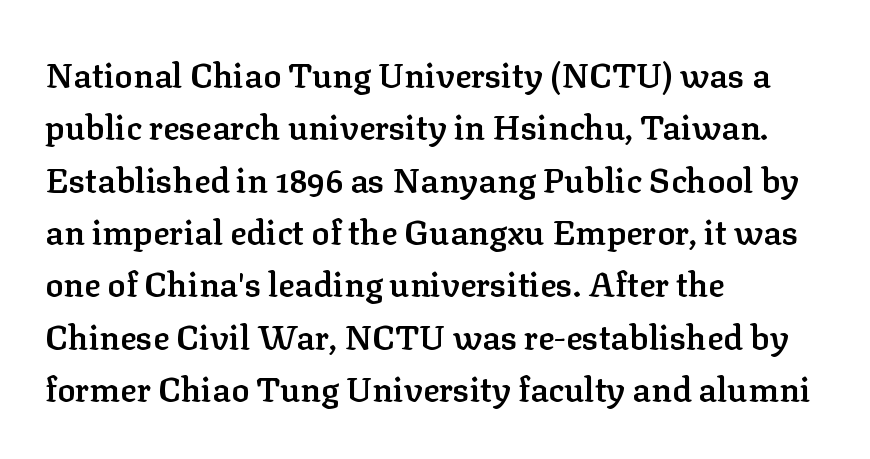
The image shows 34 px semibold serif type, upright; set left-aligned, normal line spacing (1.54x), normal letter spacing, not underlined; low stroke contrast and a medium x-height.
